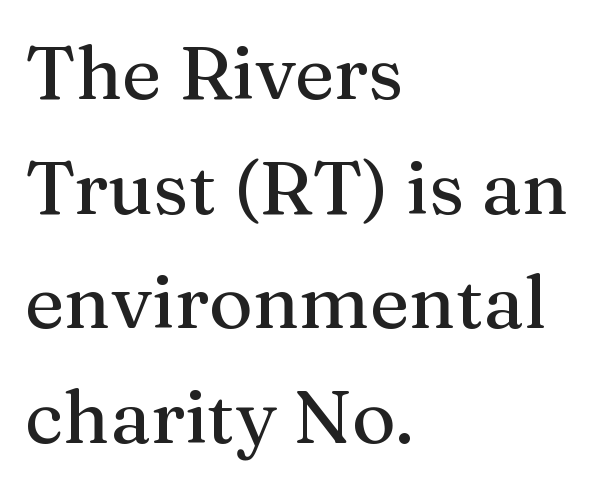
Q: Is the text italic (slanted)? A: No, it is upright.
Q: Is the typeface a serif or a sans-serif typeface? A: Serif.
Q: Is the text underlined? A: No.
Q: How is the paragraph aligned? A: Left-aligned.
Q: Is the spacing between letters normal or unusually wide? A: Normal.
Q: Is the spacing between lines tight, normal or loose? A: Normal.
Q: Width (condensed, normal, or wide)? A: Normal.
Q: Stroke contrast? A: Medium.
Q: x-height? A: Medium.
Q: Monospaced? A: No.
